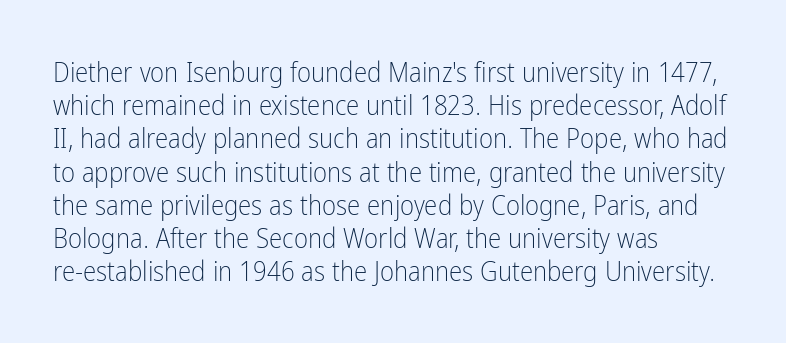
The image shows 27 px text type, upright; set left-aligned, line spacing 1.23x, normal letter spacing, not underlined.
